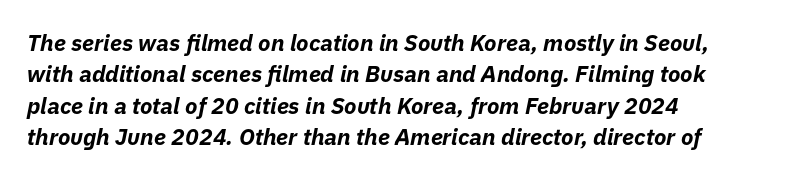
Q: Is the text bold? A: Yes.
Q: Is the text italic (slanted)? A: Yes, it leans right by about 11 degrees.
Q: Is the text underlined? A: No.
Q: How is the paragraph aligned? A: Left-aligned.
Q: Is the spacing between letters normal or unusually wide? A: Normal.
Q: Is the spacing between lines tight, normal or loose? A: Normal.
